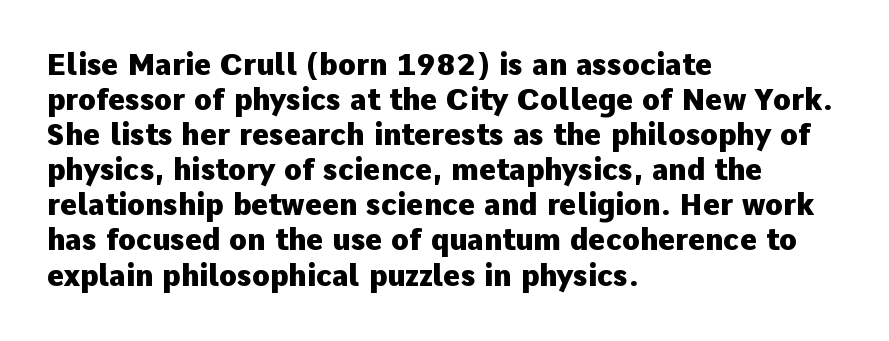
If you drew a line through each stem, it would be perfectly vertical. I'd call this a sans setting — the letters go barefoot. Caption: standard tracking, unaltered. Think of a printed novel: that variable character pitch is what you see here. The area under the type is left untouched.
